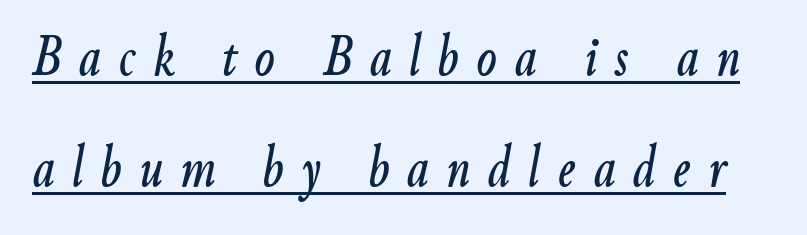
Characters are canted at an angle relative to the baseline's perpendicular. Display-style spreading of the glyphs; the letterfit is very open. Decoration check: the copy is underlined. Note the varied advance widths — an 'i' is clearly narrower than an 'm'.
